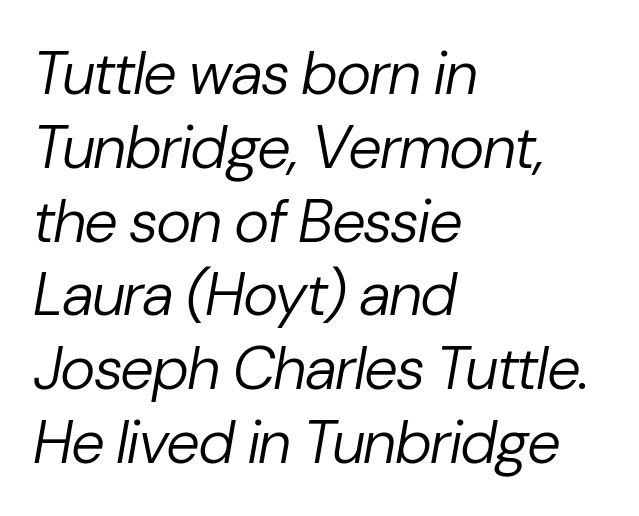
Q: Is the text bold? A: No.
Q: Is the text italic (slanted)? A: Yes, it leans right by about 10 degrees.
Q: Is the text underlined? A: No.
Q: How is the paragraph aligned? A: Left-aligned.
Q: Is the spacing between letters normal or unusually wide? A: Normal.
Q: Width (condensed, normal, or wide)? A: Normal.
Q: Stroke contrast? A: Low.
Q: x-height? A: Medium.
Q: Monospaced? A: No.
